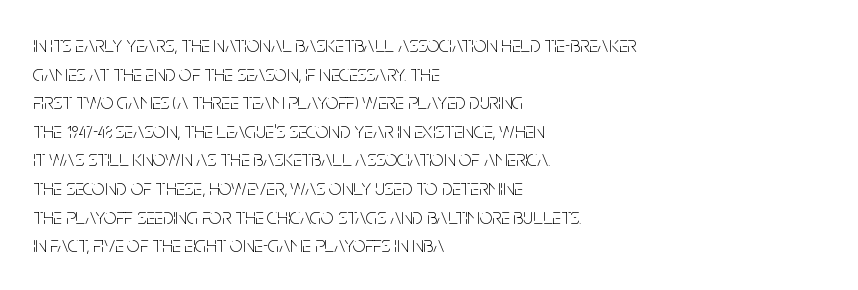
The image shows 22 px text type, upright; set left-aligned, normal line spacing (1.3x), normal letter spacing, not underlined.
